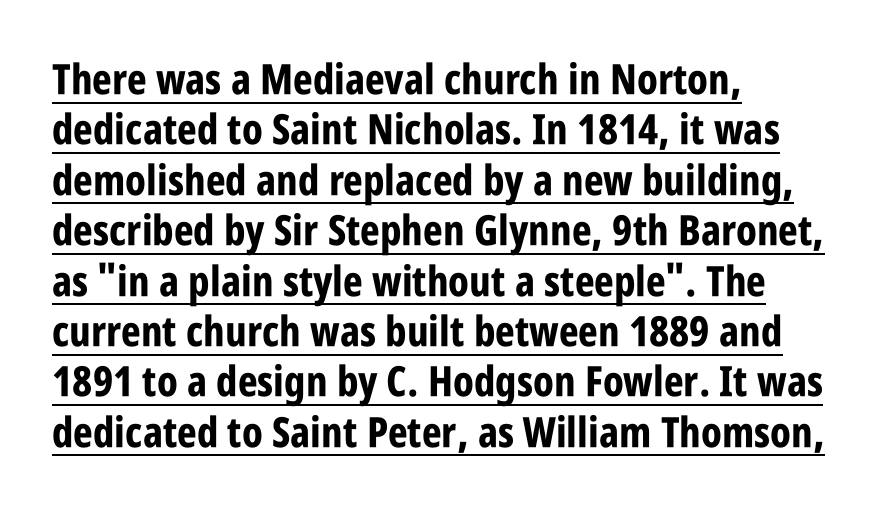
Q: Is the text bold? A: Yes.
Q: Is the text italic (slanted)? A: No, it is upright.
Q: Is the typeface a serif or a sans-serif typeface? A: Sans-serif.
Q: Is the text underlined? A: Yes.
Q: How is the paragraph aligned? A: Left-aligned.
Q: Is the spacing between letters normal or unusually wide? A: Normal.
Q: Width (condensed, normal, or wide)? A: Condensed.
Q: Stroke contrast? A: Low.
Q: x-height? A: Large.
Q: Monospaced? A: No.
